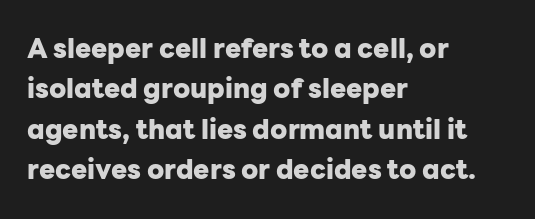
Q: Is the text bold? A: Yes.
Q: Is the text italic (slanted)? A: No, it is upright.
Q: Is the text underlined? A: No.
Q: How is the paragraph aligned? A: Left-aligned.
Q: Is the spacing between letters normal or unusually wide? A: Normal.
Q: Is the spacing between lines tight, normal or loose? A: Normal.
